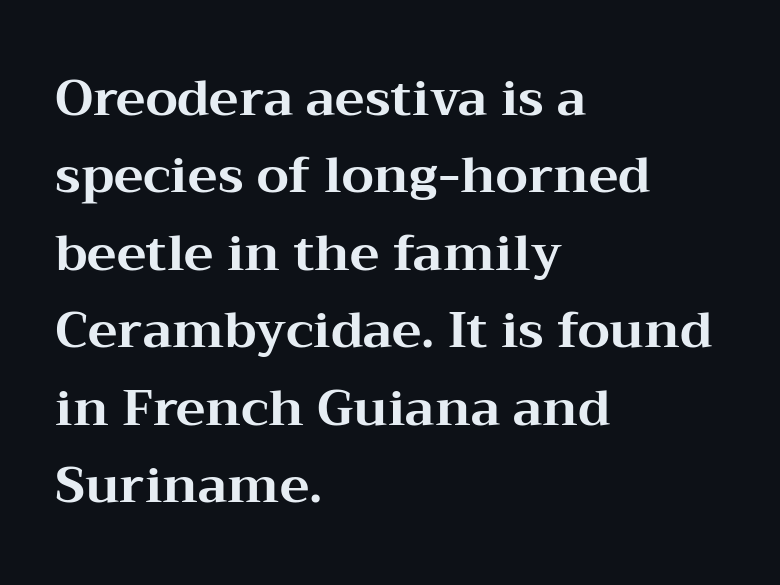
Plenty of ink on the page — the face is bold. The foot of each line stays bare and open. These lines are composed in type with serifs. The space between consecutive lines is moderate. The passage shown is typed in a proportional face where columns would drift. Characters remain perfectly vertical along every line.
